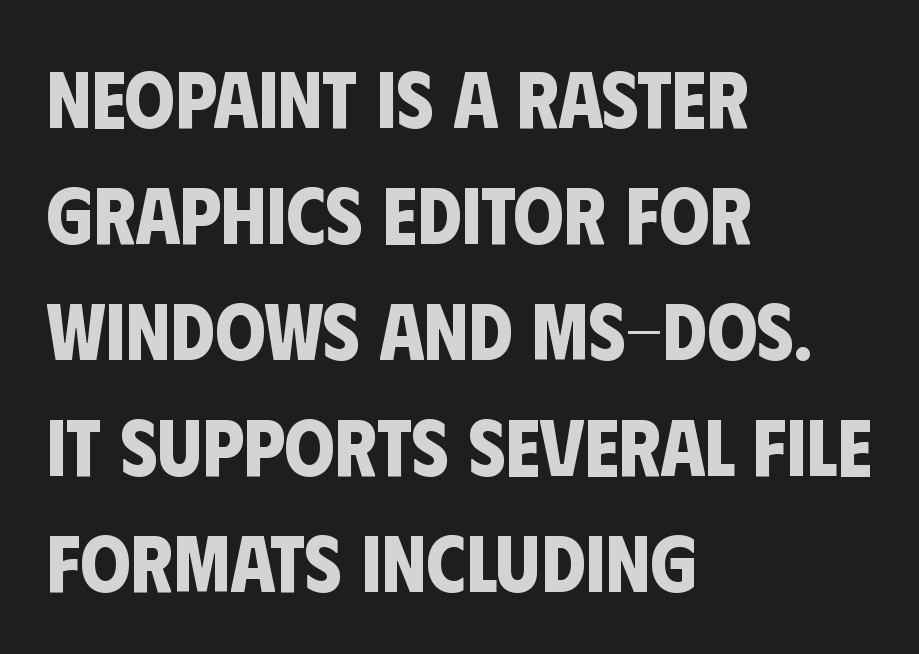
Look at the bottom of the vertical strokes: they stop flat, with no serifs. Short and long lines alike share a common starting point at left. The line-height multiplier appears to be the usual default. Nobody touched the tracking dial on this one. Is this a fixed-width face? No — the glyphs have proportional, varying widths.
